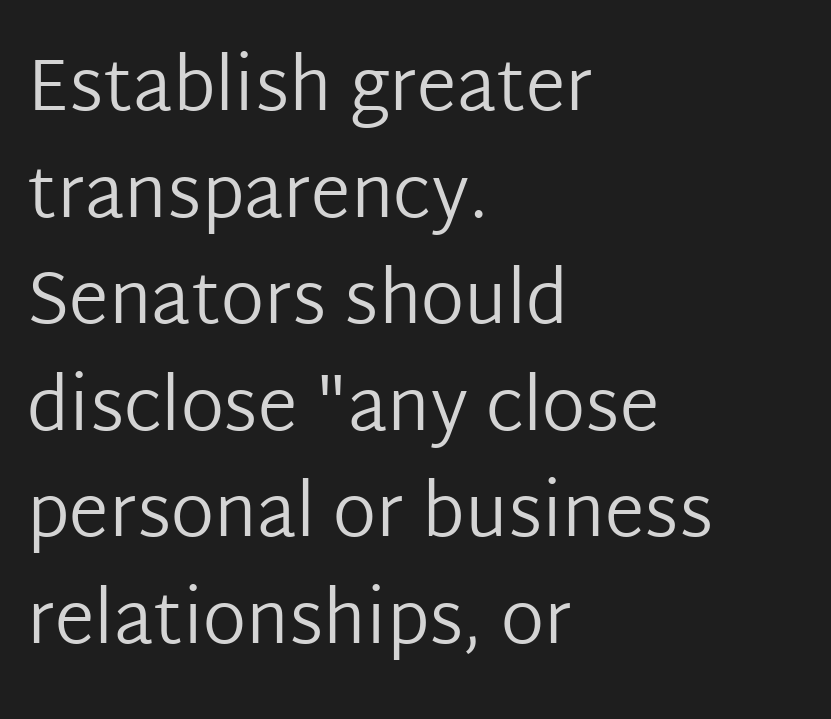
The type family on display is of the sans-serif kind. A typesetter would call this proportional, since set widths differ per character. There is no visible air inserted between adjacent glyphs. In terms of posture, this sample is upright. Alignment: flush left. Only glyphs here, with clear space below each row.
